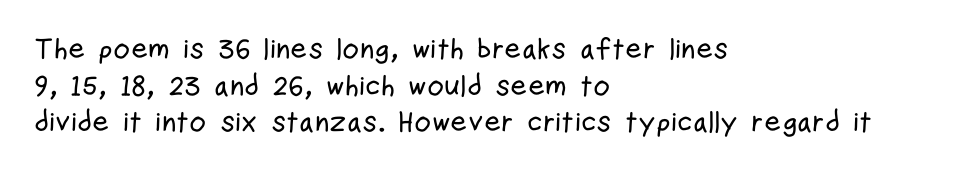
{"serif": "no", "italic": "no", "width": "condensed", "stroke_contrast": "low", "x_height": "medium", "monospaced": "no", "underline": "no", "align": "left", "line_spacing": "normal", "line_spacing_ratio": 1.26, "letter_spacing": "normal", "letter_spacing_em": 0.0, "glyph_px": 29}
